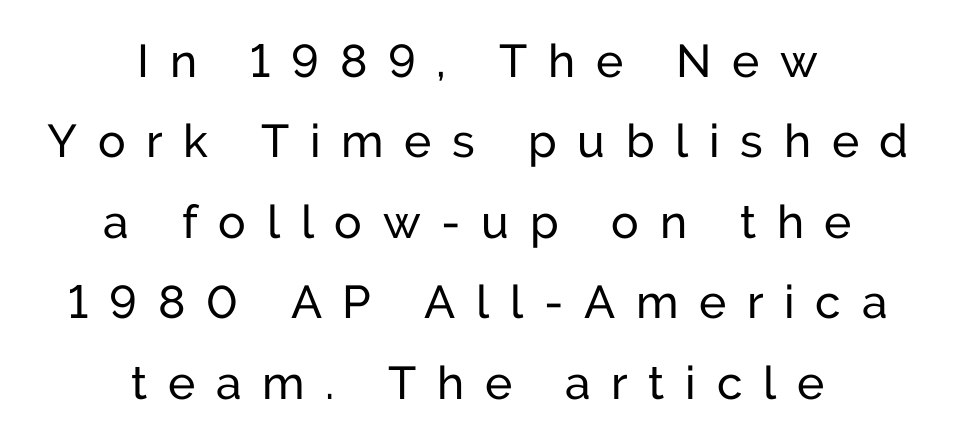
Q: Is the text bold? A: No.
Q: Is the text italic (slanted)? A: No, it is upright.
Q: Is the typeface a serif or a sans-serif typeface? A: Sans-serif.
Q: Is the text underlined? A: No.
Q: How is the paragraph aligned? A: Centered.
Q: Is the spacing between letters normal or unusually wide? A: Unusually wide.
Q: Width (condensed, normal, or wide)? A: Normal.
Q: Stroke contrast? A: Low.
Q: x-height? A: Medium.
Q: Monospaced? A: No.
